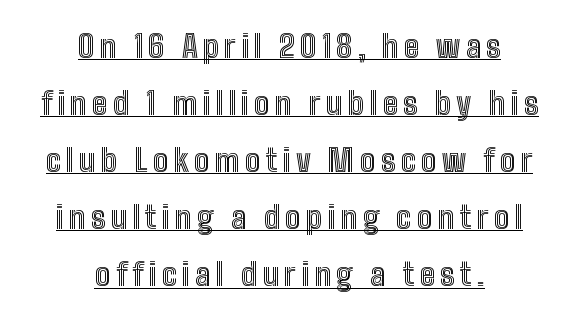
You can see a thin bar hugging the bottom of the glyphs. Notice how the passage keeps no hard edge, just a central spine. The letters stand upright; this is a roman face. These lines are rendered in a variable-pitch font.
